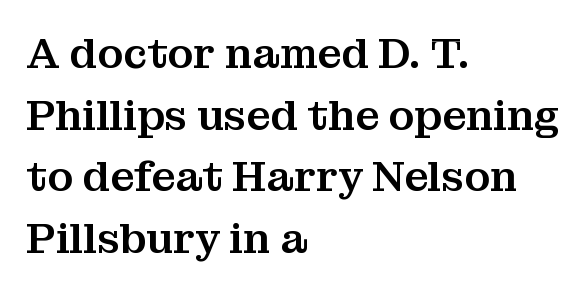
{"serif": "yes", "italic": "no", "width": "normal", "stroke_contrast": "medium", "x_height": "medium", "monospaced": "no", "underline": "no", "align": "left", "line_spacing": "normal", "line_spacing_ratio": 1.47, "letter_spacing": "normal", "letter_spacing_em": 0.0, "glyph_px": 42}
